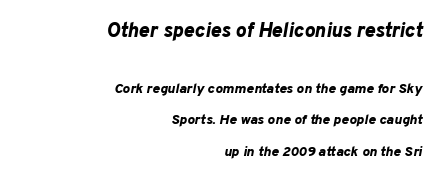
The image shows 20 px bold type, italic (leaning right); set right-aligned, loose line spacing (2.25x), normal letter spacing, not underlined; the first (top) block is 1.43x larger.
